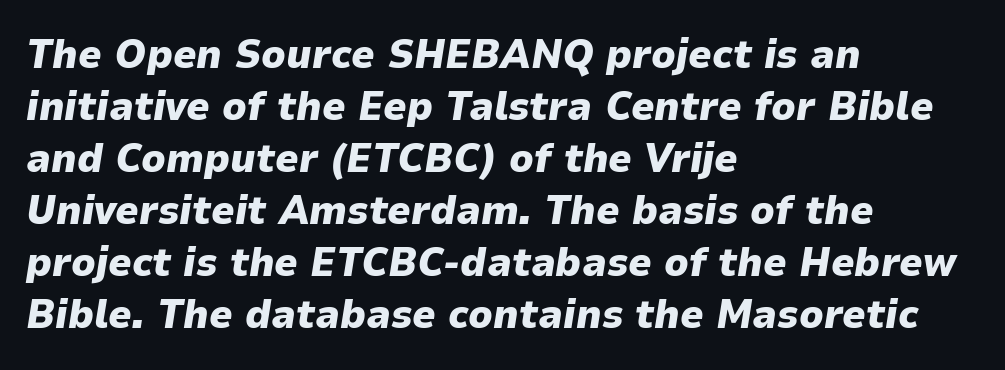
Q: Is the text bold? A: Yes.
Q: Is the text italic (slanted)? A: Yes, it leans right by about 9 degrees.
Q: Is the text underlined? A: No.
Q: How is the paragraph aligned? A: Left-aligned.
Q: Is the spacing between letters normal or unusually wide? A: Normal.
Q: Is the spacing between lines tight, normal or loose? A: Normal.
Q: Width (condensed, normal, or wide)? A: Normal.
Q: Stroke contrast? A: Low.
Q: x-height? A: Medium.
Q: Monospaced? A: No.
